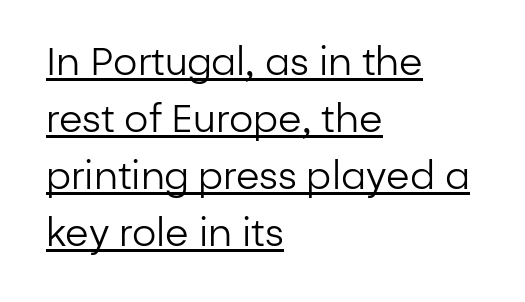
{"serif": "no", "italic": "no", "bold": "no", "weight": "regular", "width": "normal", "stroke_contrast": "low", "x_height": "medium", "monospaced": "no", "underline": "yes", "align": "left", "line_spacing": "normal", "line_spacing_ratio": 1.5, "letter_spacing": "normal", "letter_spacing_em": 0.0, "glyph_px": 38}
